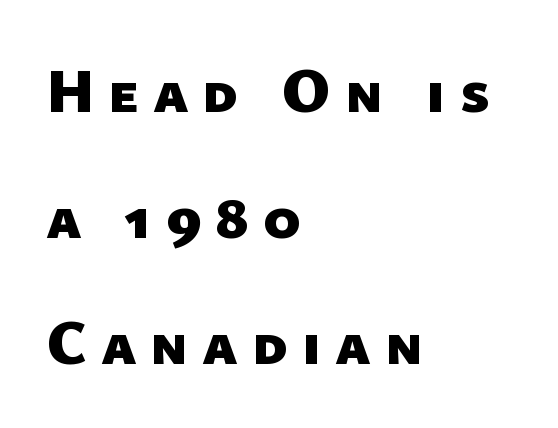
Q: Is the text bold? A: Yes.
Q: Is the typeface a serif or a sans-serif typeface? A: Sans-serif.
Q: Is the text underlined? A: No.
Q: How is the paragraph aligned? A: Left-aligned.
Q: Is the spacing between letters normal or unusually wide? A: Unusually wide.
Q: Is the spacing between lines tight, normal or loose? A: Loose.
Q: Width (condensed, normal, or wide)? A: Normal.
Q: Stroke contrast? A: Low.
Q: x-height? A: Medium.
Q: Monospaced? A: No.
